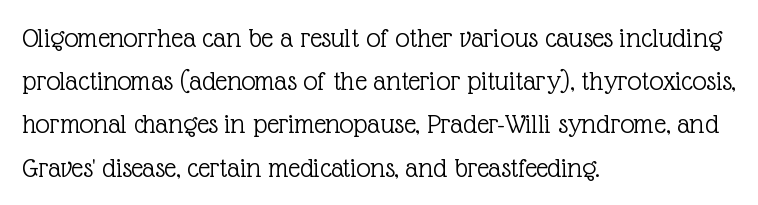
{"serif": "yes", "italic": "no", "bold": "no", "weight": "light", "width": "normal", "x_height": "medium", "monospaced": "no", "underline": "no", "align": "left", "line_spacing": "normal", "line_spacing_ratio": 1.49, "letter_spacing": "normal", "letter_spacing_em": 0.0, "glyph_px": 29}
